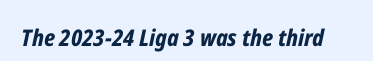
The image shows 23 px bold type, italic (leaning right); set normal letter spacing, not underlined.
